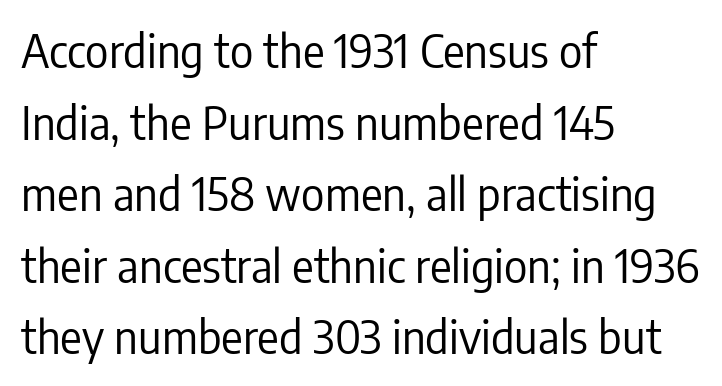
These lines are rendered in a variable-pitch font. Unmarked baselines from the first word to the last. Notice how the stems are strictly vertical — no italics here. Stem width sits at or under what a default text font uses. The letters sit at their default tracking, neither squeezed nor spread. Are there feet on the stems? There aren't — it's a sans.
